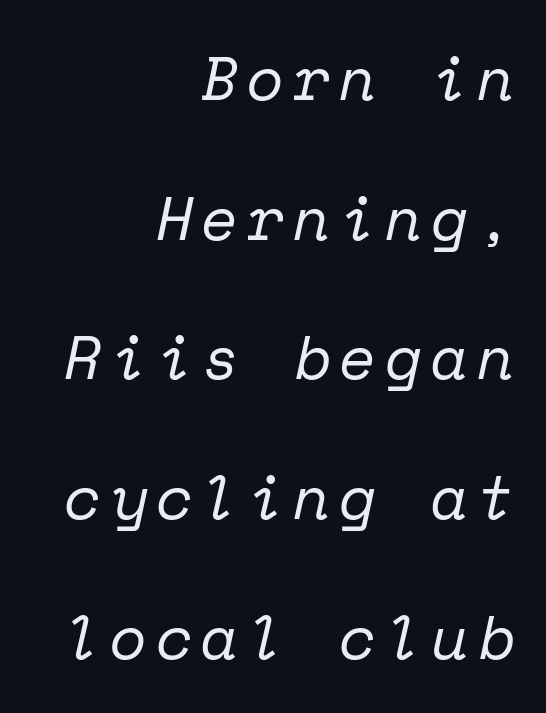
Q: Is the text bold? A: No.
Q: Is the text italic (slanted)? A: Yes, it leans right by about 12 degrees.
Q: Is the typeface a serif or a sans-serif typeface? A: Serif.
Q: Is the text underlined? A: No.
Q: How is the paragraph aligned? A: Right-aligned.
Q: Is the spacing between lines tight, normal or loose? A: Loose.
Q: Width (condensed, normal, or wide)? A: Normal.
Q: Stroke contrast? A: Low.
Q: x-height? A: Medium.
Q: Monospaced? A: Yes.
